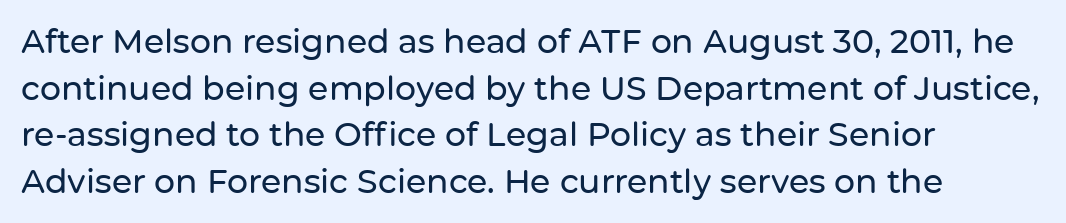
The image shows 33 px sans-serif type, upright; set left-aligned, normal line spacing (1.41x), normal letter spacing, not underlined; low stroke contrast and a medium x-height.
